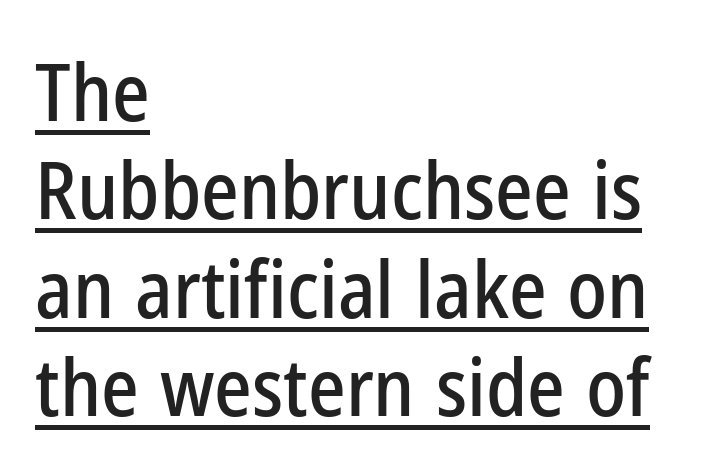
Ascenders rise straight up at ninety degrees. Reading down the block, your eye returns to a fixed left position each line. Descenders here cross a horizontal rule under the line. What kind of face is this? One without serifs — a sans.
